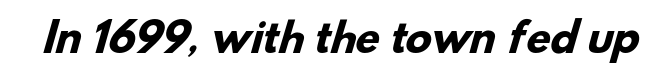
Students, this is bold: see how much ink each stroke carries. Varying glyph widths throughout — classic text-font behaviour. Words float on clear page, feet unadorned. Serifs: no, the terminals of the letterforms are clean.
